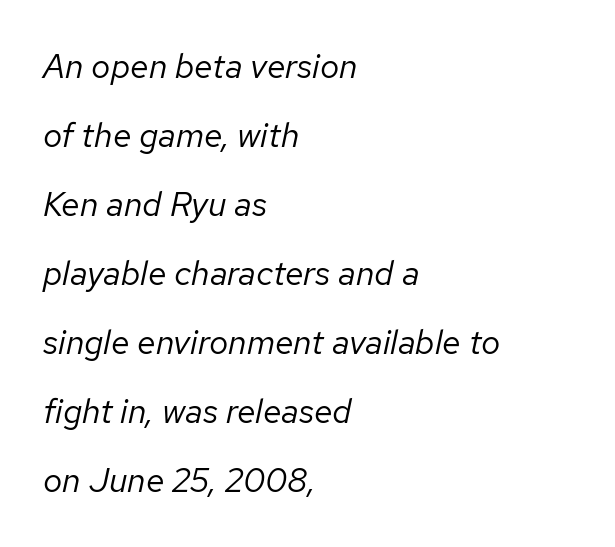
{"italic": "yes", "lean": "right", "slant_degrees": 12, "bold": "no", "weight": "regular", "width": "normal", "stroke_contrast": "low", "x_height": "medium", "monospaced": "no", "underline": "no", "align": "left", "line_spacing": "loose", "line_spacing_ratio": 2.03, "letter_spacing": "normal", "letter_spacing_em": 0.0, "glyph_px": 34}
